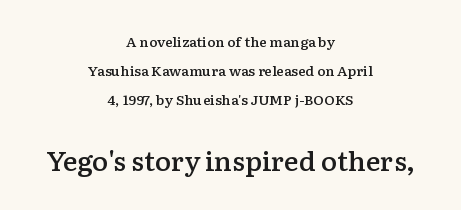
{"italic": "no", "bold": "semi", "underline": "no", "align": "center", "line_spacing": "loose", "line_spacing_ratio": 2.08, "letter_spacing": "normal", "letter_spacing_em": 0.0, "larger_block": "second", "size_ratio": 1.93, "glyph_px": 27}
